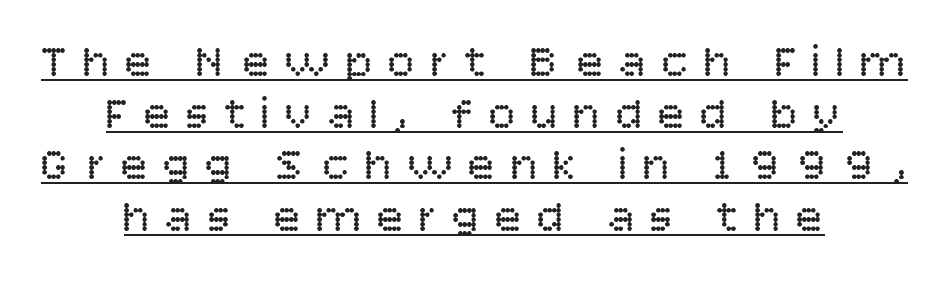
The image shows 46 px regular-weight sans-serif type, upright; set centered, tight line spacing (1.12x), unusually wide letter spacing (+0.32 em), underlined; low stroke contrast and a large x-height.
